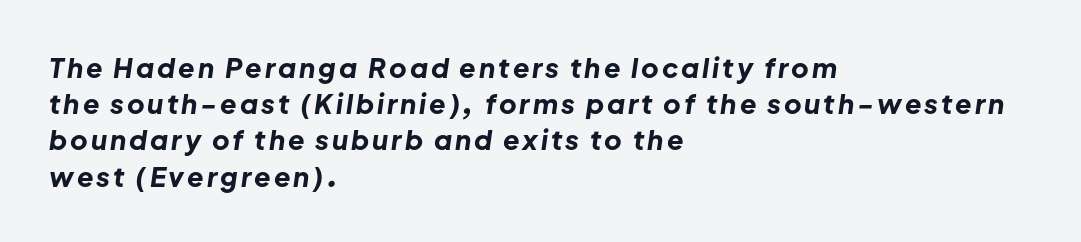
Q: Is the text bold? A: Yes.
Q: Is the text italic (slanted)? A: Yes, it leans right by about 8 degrees.
Q: Is the text underlined? A: No.
Q: How is the paragraph aligned? A: Left-aligned.
Q: Is the spacing between lines tight, normal or loose? A: Normal.
